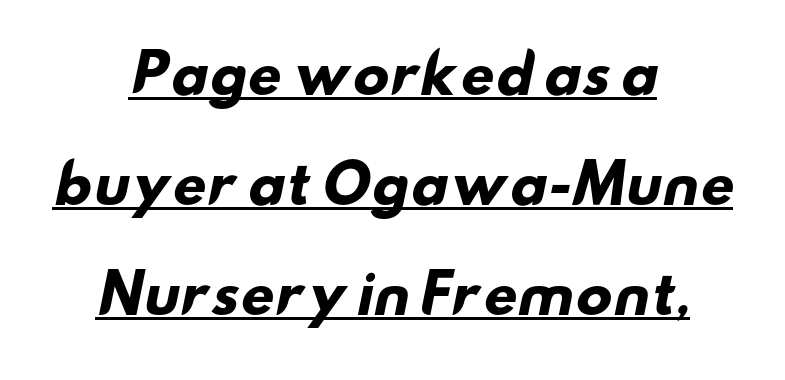
The image shows 53 px heavy, wide sans-serif type; set centered, loose line spacing (2.08x), normal letter spacing, underlined; low stroke contrast and a small x-height.
